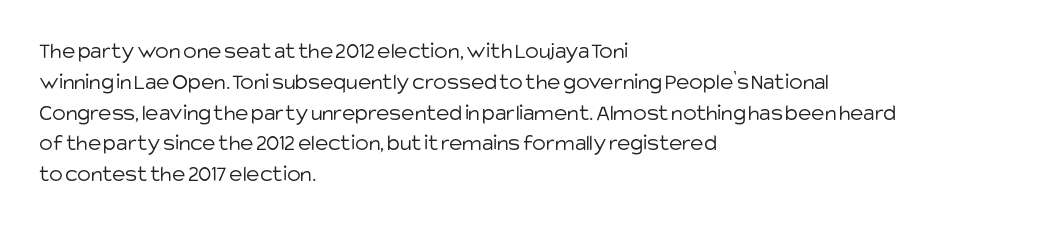
Descenders are the only things crossing below the line. The font sits on the lighter half of the weight spectrum, regular included. Does the copy run flush right? No — it runs flush left. Vertically, the passage feels balanced, rows spaced as you'd expect.
